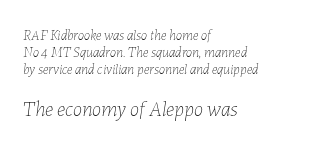
Weight: not bold — regular or lighter. Designer's note — italics engaged. Each line starts at the same left margin while the right side varies. The face used here appears at its bigger size in the lower chunk. Standard letterfit; no display-style spreading of the glyphs.
